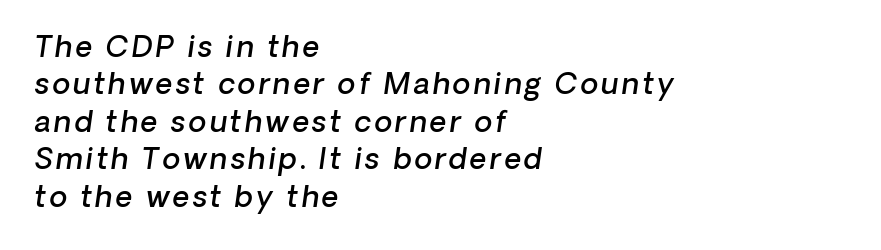
Serif or sans? Sans — the stroke terminals are bare. Words float on clear page, feet unadorned. This sample keeps an unexceptional amount of space between lines. This is the in-between weight designers call semibold or demi.
